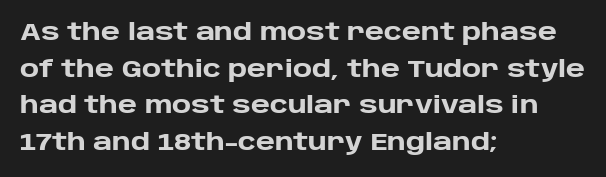
{"italic": "no", "bold": "yes", "underline": "no", "align": "left", "line_spacing": "normal", "line_spacing_ratio": 1.53, "letter_spacing": "normal", "letter_spacing_em": 0.0, "glyph_px": 24}
